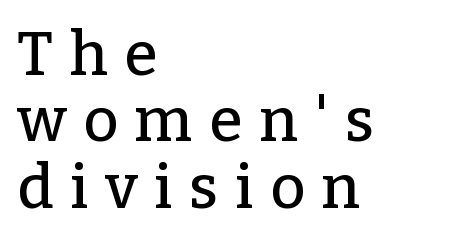
Q: Is the text italic (slanted)? A: No, it is upright.
Q: Is the typeface a serif or a sans-serif typeface? A: Serif.
Q: Is the text underlined? A: No.
Q: How is the paragraph aligned? A: Left-aligned.
Q: Is the spacing between letters normal or unusually wide? A: Unusually wide.
Q: Is the spacing between lines tight, normal or loose? A: Tight.
Q: Width (condensed, normal, or wide)? A: Normal.
Q: Stroke contrast? A: Low.
Q: x-height? A: Medium.
Q: Monospaced? A: No.
